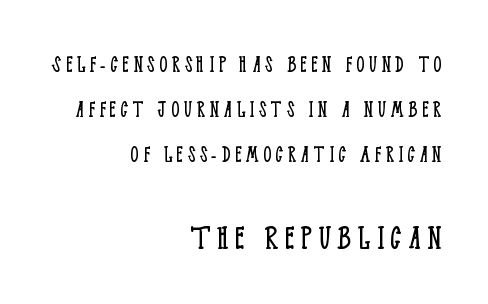
The image shows 37 px light, condensed serif type, upright; set right-aligned, line spacing 1.8x, not underlined; the second (bottom) block is 1.48x larger; low stroke contrast and a large x-height.
